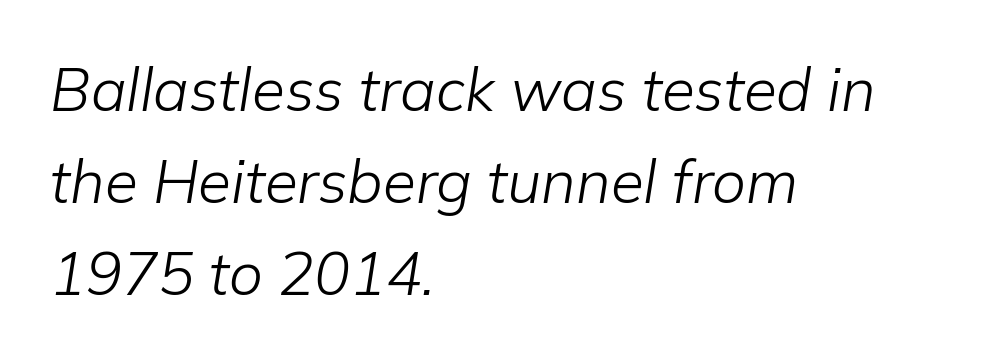
Q: Is the text bold? A: No.
Q: Is the text italic (slanted)? A: Yes, it leans right by about 9 degrees.
Q: Is the text underlined? A: No.
Q: How is the paragraph aligned? A: Left-aligned.
Q: Is the spacing between letters normal or unusually wide? A: Normal.
Q: Is the spacing between lines tight, normal or loose? A: Normal.
Q: Width (condensed, normal, or wide)? A: Normal.
Q: Stroke contrast? A: Low.
Q: x-height? A: Medium.
Q: Monospaced? A: No.
